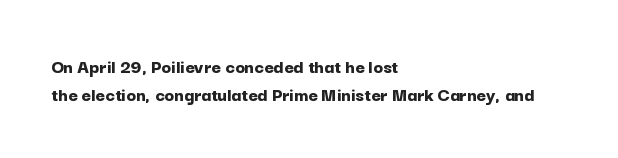
Is the letter spacing exaggerated? No — it looks like the ordinary default. Does the weight exceed regular? Yes, all the way to bold. Layout note: lines flush left. Notice how the stems are strictly vertical — no italics here.
